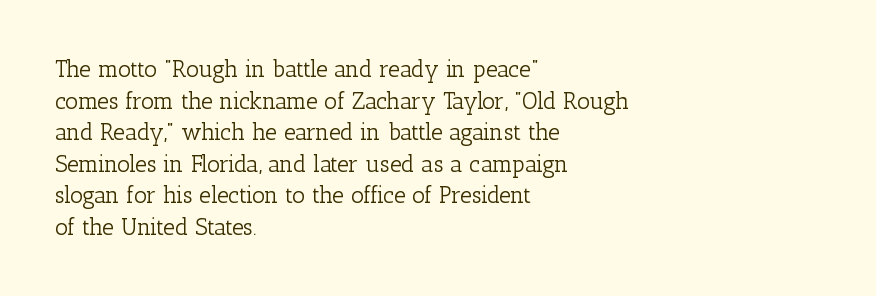
The strokes are not fattened; the text isn't bold. Beneath every word, the page is bare. Every row of glyphs begins at an identical x-position on the left. In terms of posture, this sample is upright.
